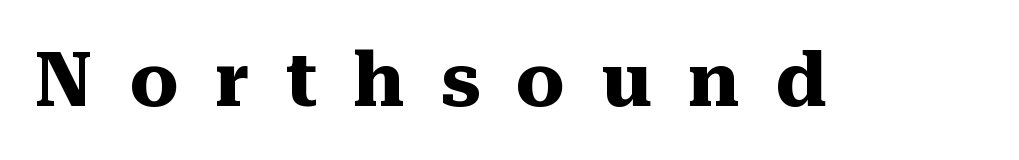
The image shows 76 px heavy serif type, upright; set unusually wide letter spacing (+0.48 em), not underlined; medium stroke contrast and a medium x-height.
